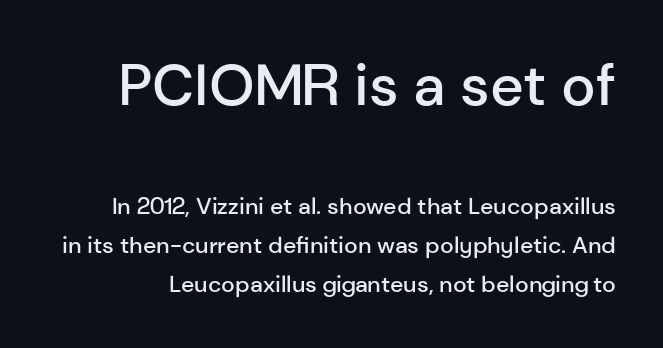
The image shows 58 px semibold sans-serif type, upright; set normal line spacing (1.69x), normal letter spacing, not underlined; the first (top) block is 2.52x larger; low stroke contrast and a medium x-height.
